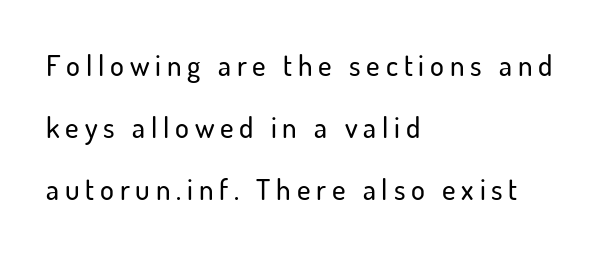
Notice the wide empty band between every row — that's loose leading. The lines are quadded left. Here the designer chose a conventional face with non-uniform glyph widths. Vertical strokes here are truly vertical. Font category for this specimen: sans-serif. Look at the tracking — it's clearly loosened, letters drifting apart.
